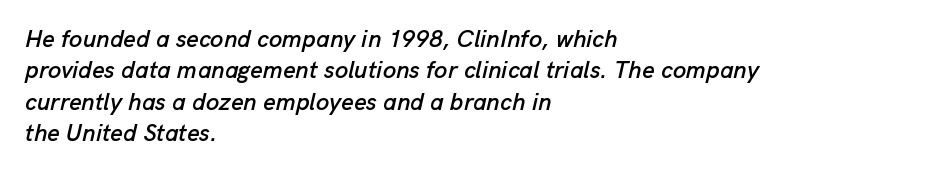
Q: Is the text italic (slanted)? A: Yes, it leans right by about 13 degrees.
Q: Is the text underlined? A: No.
Q: How is the paragraph aligned? A: Left-aligned.
Q: Is the spacing between letters normal or unusually wide? A: Normal.
Q: Is the spacing between lines tight, normal or loose? A: Normal.
